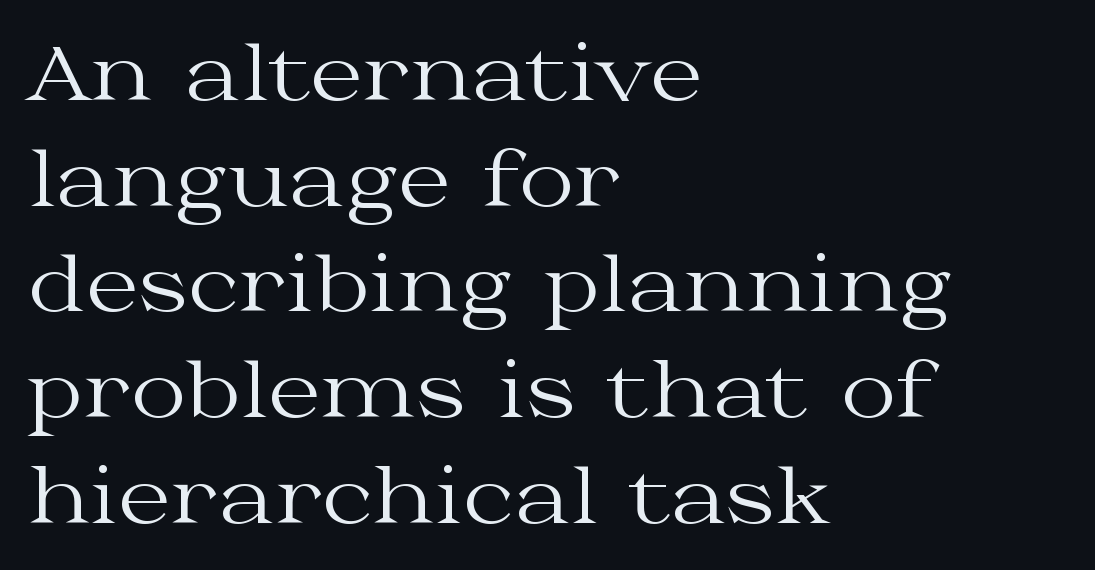
{"serif": "yes", "italic": "no", "bold": "no", "weight": "regular", "width": "wide", "stroke_contrast": "medium", "x_height": "medium", "monospaced": "no", "underline": "no", "align": "left", "line_spacing": "normal", "line_spacing_ratio": 1.39, "letter_spacing": "normal", "letter_spacing_em": 0.0, "glyph_px": 76}
